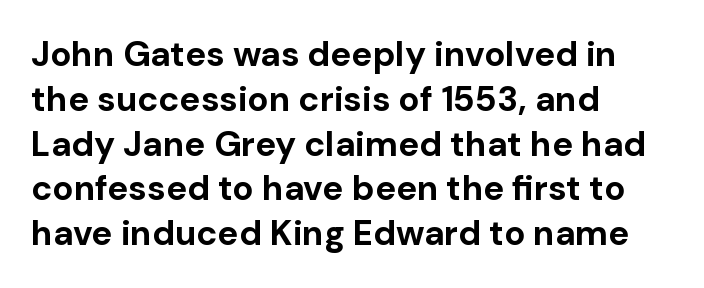
{"serif": "no", "italic": "no", "bold": "yes", "weight": "bold", "width": "normal", "stroke_contrast": "low", "x_height": "medium", "monospaced": "no", "underline": "no", "align": "left", "line_spacing": "normal", "line_spacing_ratio": 1.28, "letter_spacing": "normal", "letter_spacing_em": 0.0, "glyph_px": 35}
